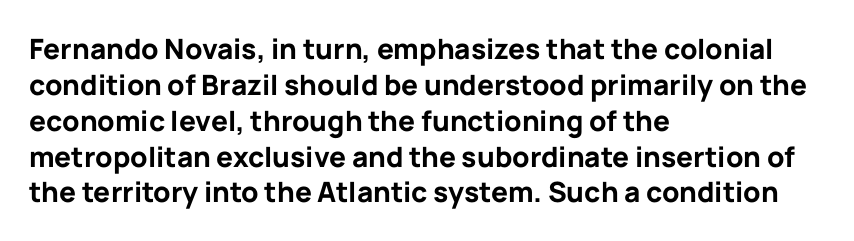
A student would call this left alignment; a typographer would say flush left, rag right. Caption: bold face, heavy strokes. Nope, not italic — everything's standing straight. Compared with typical paragraphs, the rows here are spaced about the same. Type style note: lacks serifs. Bare-footed words on every line.
